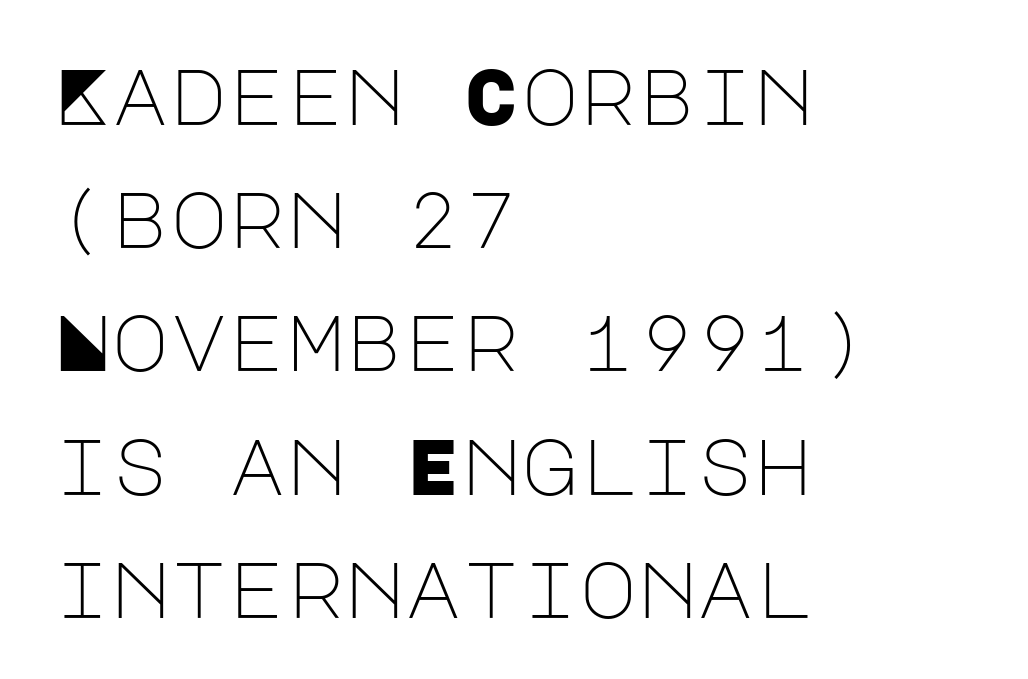
{"serif": "no", "italic": "no", "bold": "no", "weight": "light", "width": "normal", "stroke_contrast": "low", "x_height": "large", "underline": "no", "align": "left", "line_spacing": "normal", "line_spacing_ratio": 1.56, "letter_spacing": "normal", "letter_spacing_em": 0.0, "glyph_px": 79}
